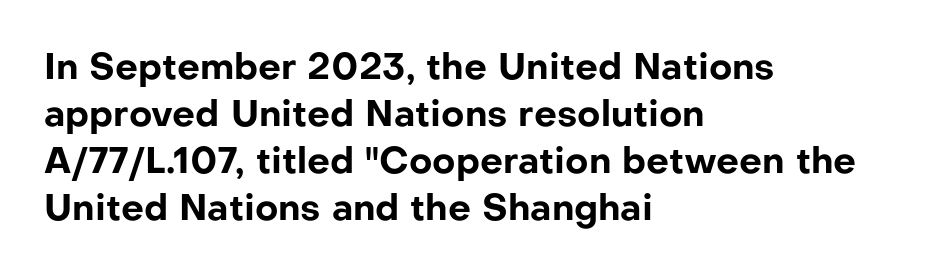
Q: Is the text bold? A: Yes.
Q: Is the text italic (slanted)? A: No, it is upright.
Q: Is the typeface a serif or a sans-serif typeface? A: Sans-serif.
Q: Is the text underlined? A: No.
Q: How is the paragraph aligned? A: Left-aligned.
Q: Is the spacing between letters normal or unusually wide? A: Normal.
Q: Is the spacing between lines tight, normal or loose? A: Normal.
Q: Width (condensed, normal, or wide)? A: Normal.
Q: Stroke contrast? A: Low.
Q: x-height? A: Medium.
Q: Monospaced? A: No.
